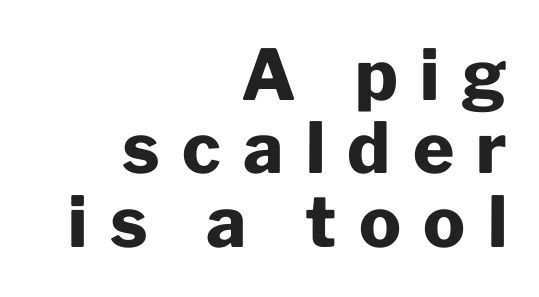
The image shows 70 px heavy sans-serif type, upright; set right-aligned, tight line spacing (1.05x), unusually wide letter spacing (+0.32 em), not underlined; low stroke contrast and a medium x-height.
